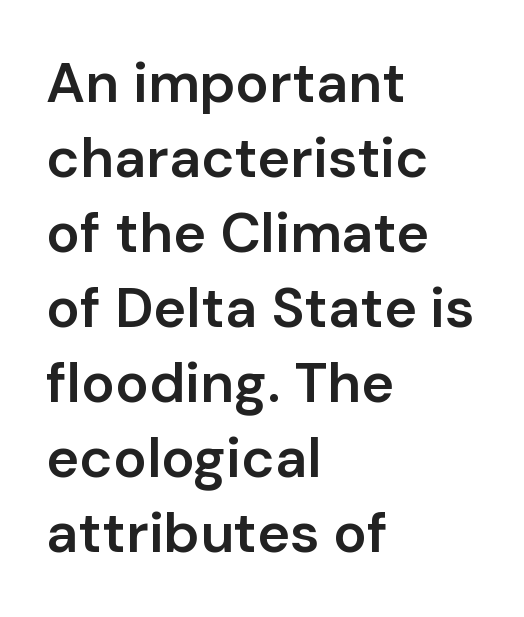
Q: Is the text bold? A: Semi-bold.
Q: Is the text italic (slanted)? A: No, it is upright.
Q: Is the typeface a serif or a sans-serif typeface? A: Sans-serif.
Q: Is the text underlined? A: No.
Q: How is the paragraph aligned? A: Left-aligned.
Q: Is the spacing between letters normal or unusually wide? A: Normal.
Q: Is the spacing between lines tight, normal or loose? A: Normal.
Q: Width (condensed, normal, or wide)? A: Normal.
Q: Stroke contrast? A: Low.
Q: x-height? A: Medium.
Q: Monospaced? A: No.
